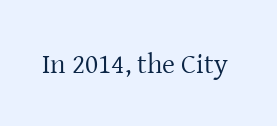
The image shows 28 px regular-weight serif type, upright; set normal letter spacing, not underlined; low stroke contrast and a medium x-height.
